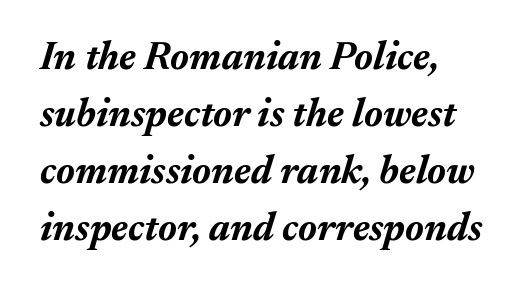
Q: Is the text bold? A: Yes.
Q: Is the text italic (slanted)? A: Yes, it leans right by about 17 degrees.
Q: Is the text underlined? A: No.
Q: How is the paragraph aligned? A: Left-aligned.
Q: Is the spacing between letters normal or unusually wide? A: Normal.
Q: Is the spacing between lines tight, normal or loose? A: Normal.
Q: Width (condensed, normal, or wide)? A: Normal.
Q: Stroke contrast? A: Medium.
Q: x-height? A: Medium.
Q: Monospaced? A: No.
